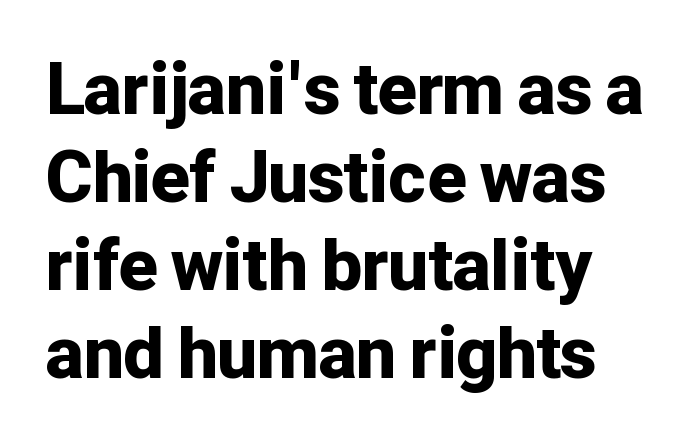
This sample uses plain, unmodified letter spacing. Does the lettering tilt? It doesn't — this is upright. What kind of face is this? One without serifs — a sans. Varying glyph widths throughout — classic text-font behaviour.
